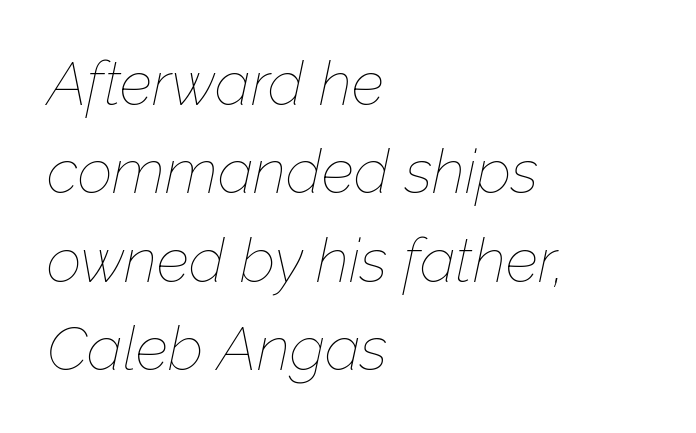
Q: Is the text bold? A: No.
Q: Is the text italic (slanted)? A: Yes, it leans right by about 12 degrees.
Q: Is the text underlined? A: No.
Q: How is the paragraph aligned? A: Left-aligned.
Q: Is the spacing between letters normal or unusually wide? A: Normal.
Q: Is the spacing between lines tight, normal or loose? A: Normal.
Q: Width (condensed, normal, or wide)? A: Normal.
Q: Stroke contrast? A: Low.
Q: x-height? A: Medium.
Q: Monospaced? A: No.
